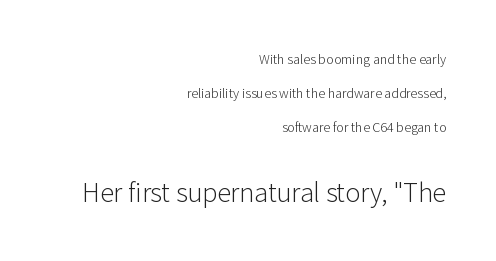
The image shows 28 px light sans-serif type, upright; set right-aligned, loose line spacing (2.42x), normal letter spacing, not underlined; the second (bottom) block is 2.0x larger; low stroke contrast and a medium x-height.
